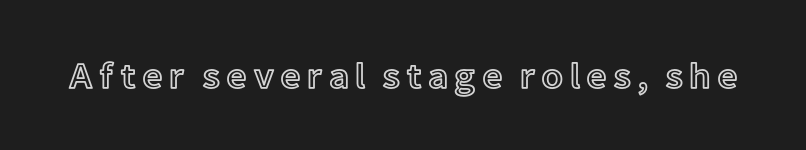
Character widths vary here, with narrow letters taking less room than wide ones. Type without underlining. No italicization has been applied; the sample stays upright.
